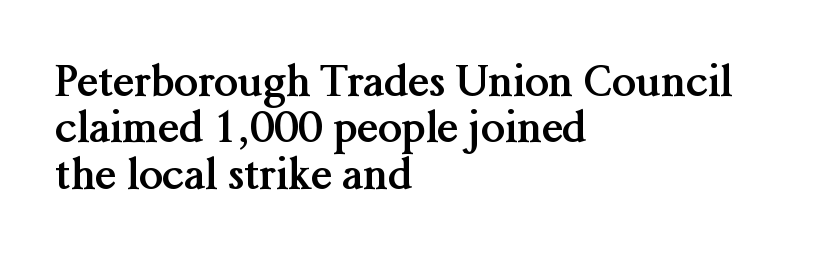
{"serif": "yes", "italic": "no", "bold": "yes", "weight": "semibold", "width": "normal", "stroke_contrast": "medium", "x_height": "medium", "monospaced": "no", "underline": "no", "align": "left", "line_spacing": "tight", "line_spacing_ratio": 1.08, "letter_spacing": "normal", "letter_spacing_em": 0.0, "glyph_px": 43}
